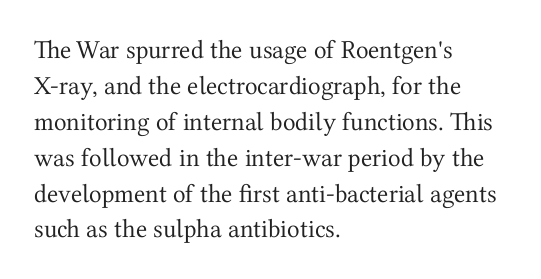
The characters are drawn with everyday or finer stroke widths. Line beginnings align vertically; line endings do not. Rule under the text: the space is simply empty. Words appear dense and cohesive because spacing is normal. Whoever set this chose a conventional vertical rhythm. Rendered with straight, roman letterforms.
